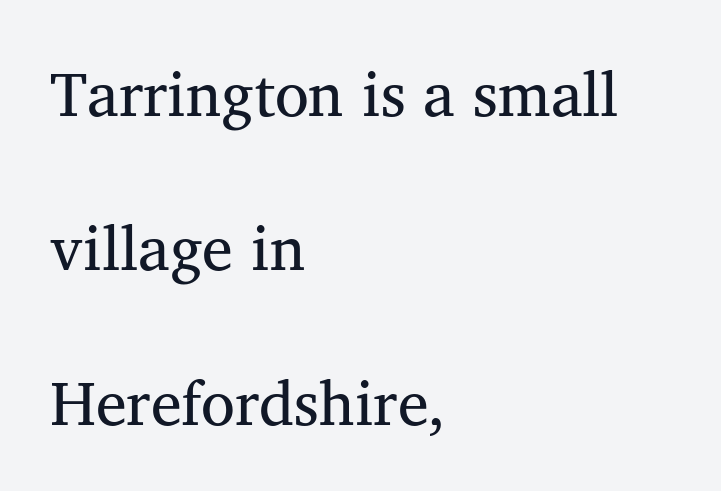
The paragraph has a hard left edge and a soft right edge. Heaviness? Minimal to ordinary, like unemphasized prose. Honestly, the letter spacing is just normal — you wouldn't notice it. Every character sits straight up, as roman type does.
